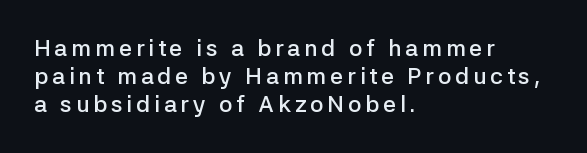
The image shows 23 px text type, upright; set left-aligned, line spacing 1.22x, not underlined.
